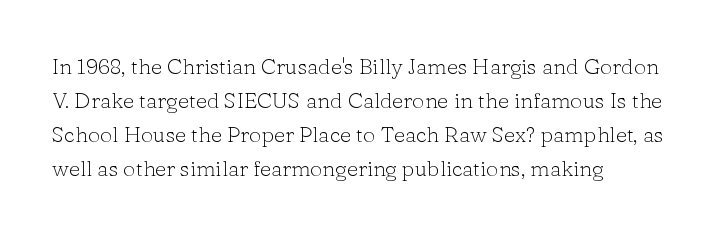
These lines stack with their left ends in a neat column. Any mark beneath the type? The region is blank. Short note: letters normally spaced. The type sits square on the baseline with zero lean.
